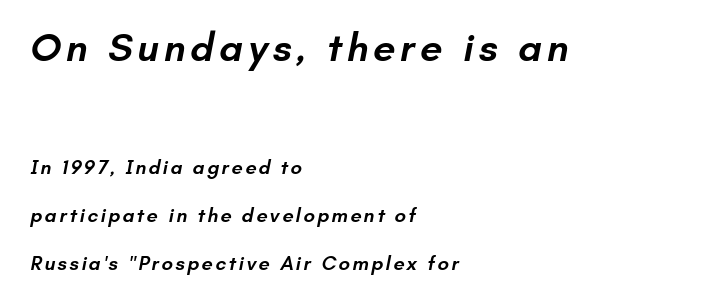
The vertical gap from one line to the next is large. Leftover space on each line is placed entirely after the last word. The rendering uses natural spacing where letterforms have individual widths. In terms of letterform style, serifs are entirely absent.
